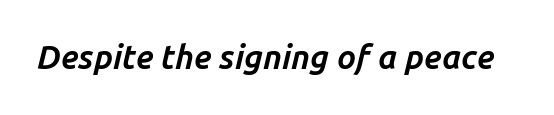
{"italic": "yes", "lean": "right", "slant_degrees": 14, "bold": "yes", "weight": "bold", "width": "normal", "stroke_contrast": "low", "x_height": "medium", "monospaced": "no", "underline": "no", "letter_spacing": "normal", "letter_spacing_em": 0.0, "glyph_px": 33}
